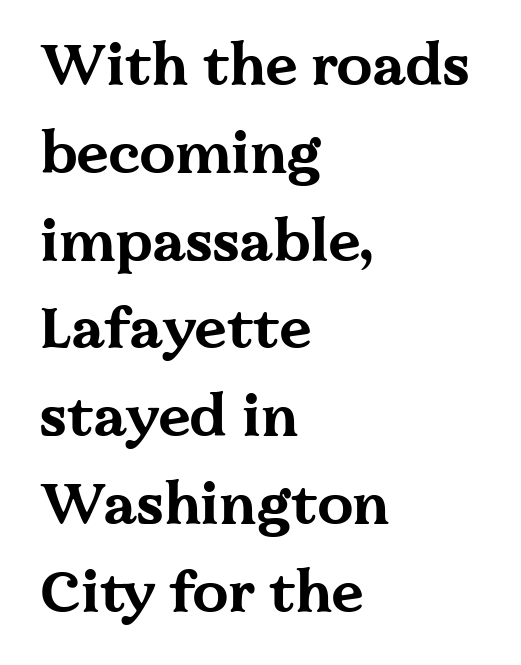
{"serif": "yes", "italic": "no", "bold": "yes", "weight": "bold", "width": "wide", "stroke_contrast": "medium", "x_height": "medium", "monospaced": "no", "underline": "no", "align": "left", "line_spacing": "normal", "line_spacing_ratio": 1.54, "letter_spacing": "normal", "letter_spacing_em": 0.0, "glyph_px": 57}
